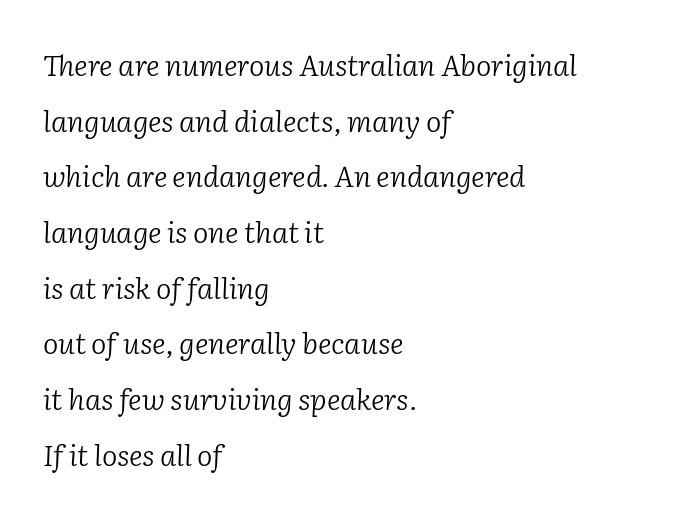
Note the varied advance widths — an 'i' is clearly narrower than an 'm'. The words here are not underlined. Here the glyphs are tracked normally, forming tight word shapes. Typographically, this falls in the serif category. Weight class: somewhere from thin through regular.
